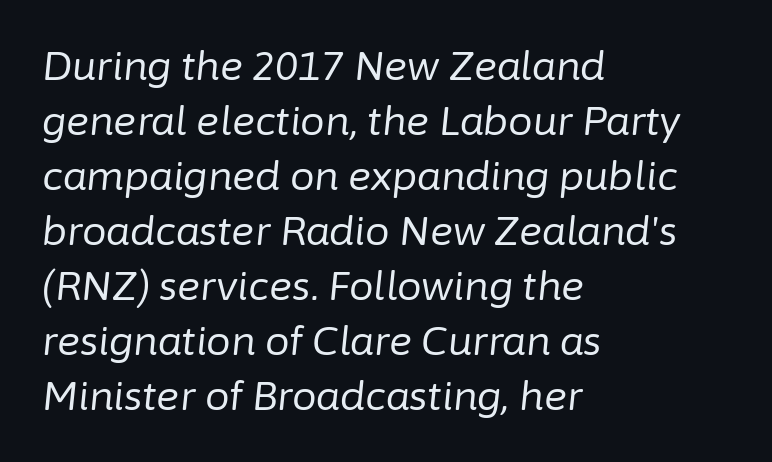
Q: Is the text bold? A: No.
Q: Is the text italic (slanted)? A: Yes, it leans right by about 6 degrees.
Q: Is the text underlined? A: No.
Q: How is the paragraph aligned? A: Left-aligned.
Q: Is the spacing between letters normal or unusually wide? A: Normal.
Q: Is the spacing between lines tight, normal or loose? A: Normal.
Q: Width (condensed, normal, or wide)? A: Normal.
Q: Stroke contrast? A: Low.
Q: x-height? A: Medium.
Q: Monospaced? A: No.
